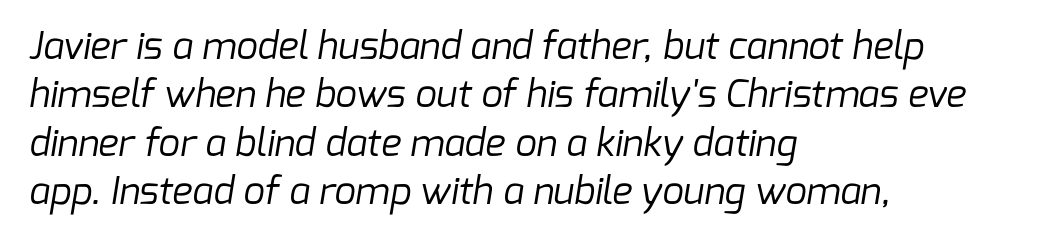
Q: Is the text bold? A: No.
Q: Is the typeface a serif or a sans-serif typeface? A: Sans-serif.
Q: Is the text underlined? A: No.
Q: How is the paragraph aligned? A: Left-aligned.
Q: Is the spacing between letters normal or unusually wide? A: Normal.
Q: Is the spacing between lines tight, normal or loose? A: Normal.
Q: Width (condensed, normal, or wide)? A: Normal.
Q: Stroke contrast? A: Low.
Q: x-height? A: Medium.
Q: Monospaced? A: No.
